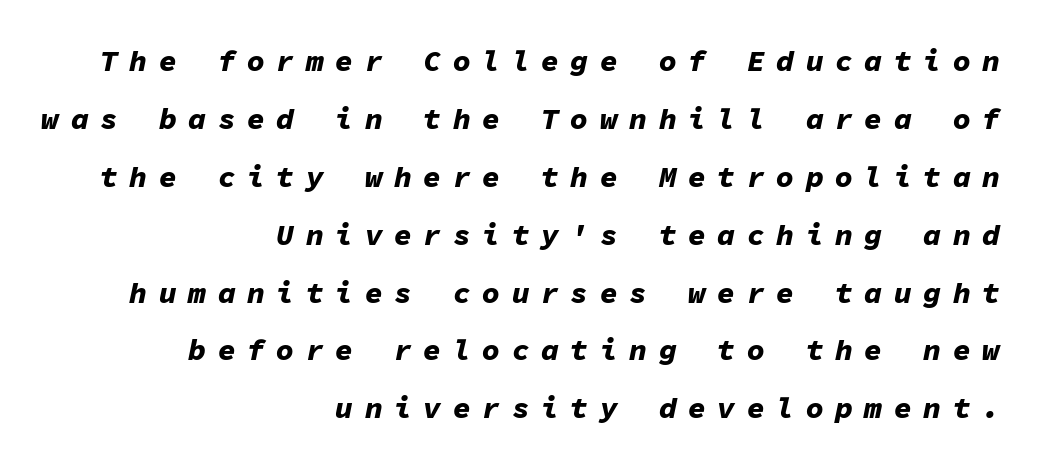
The image shows 30 px bold type, italic (leaning right), monospaced; set right-aligned, loose line spacing (1.93x), unusually wide letter spacing (+0.38 em), not underlined; low stroke contrast and a medium x-height.
